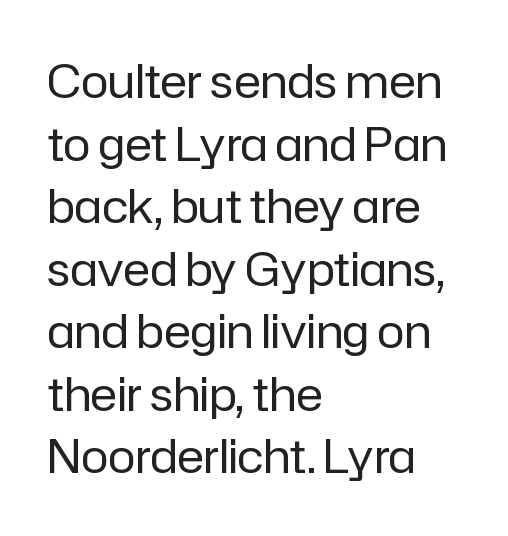
A bare baseline throughout the passage. The letters look calm and open, with moderate or lighter stems. Italic? Not at all — the glyphs are vertical. The passage shown stacks its lines at a standard gap. The rendering uses natural spacing where letterforms have individual widths. The rag falls on the right side of this text block.
